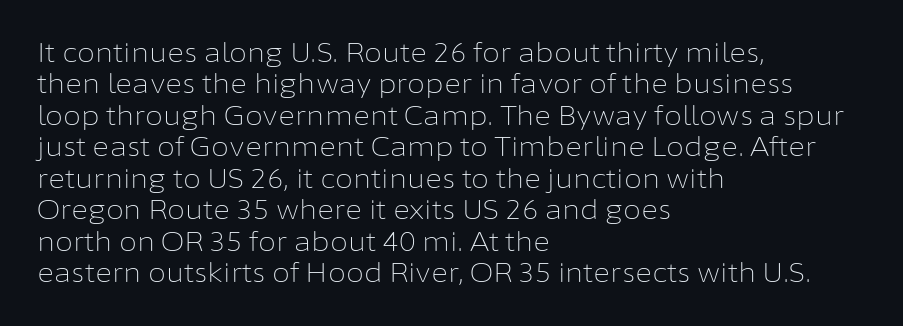
What stands out about the letter spacing? Nothing — it is the standard amount. The rendering anchors every line to the left-hand side. A light-to-regular cut is what we see here. Ordinary non-slanted type is in use.
